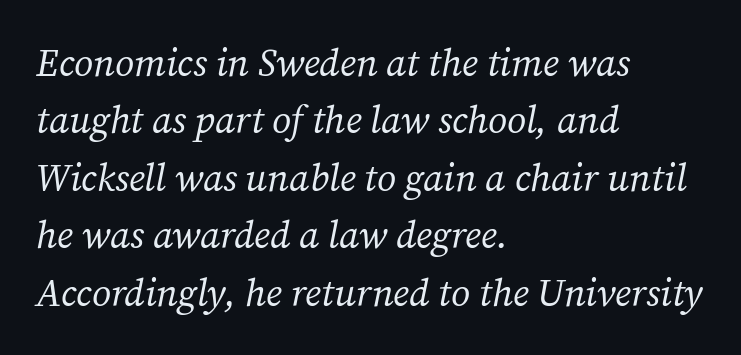
{"serif": "yes", "italic": "yes", "lean": "right", "slant_degrees": 12, "bold": "no", "weight": "regular", "width": "normal", "stroke_contrast": "medium", "x_height": "medium", "monospaced": "no", "underline": "no", "align": "left", "line_spacing": "normal", "line_spacing_ratio": 1.51, "letter_spacing": "normal", "letter_spacing_em": 0.0, "glyph_px": 38}
